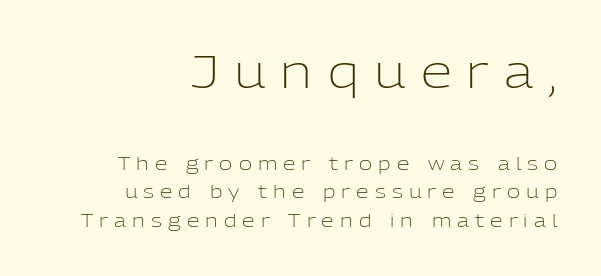
The words here are not underlined. Summary of vertical rhythm: regular, with standard interline spacing. Proportional: the letters do not fall into vertical columns. No extra ink here — the face is not bold. Is the letter spacing exaggerated? Yes — the characters are pushed far apart. Larger block? The one above; the one below is distinctly smaller.
